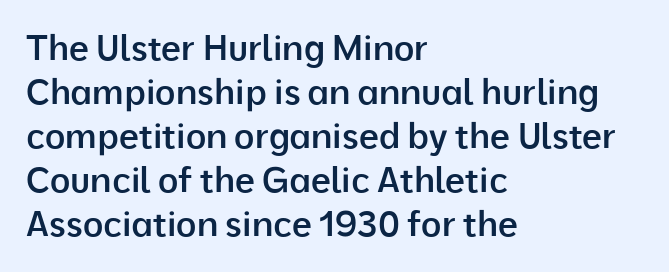
The face used here is a semibold: visibly heavier than regular, lighter than bold. Vertical strokes here are truly vertical. The rendering shows plain stroke endings on the letterforms — a sans-serif design. Regarding leading, the lines here are spaced in the standard way. The face used here is proportionally spaced, like ordinary book or web type.
